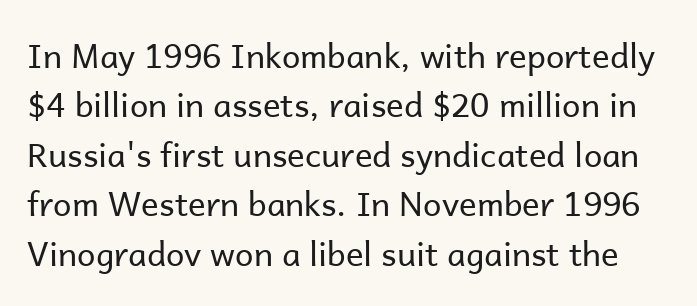
Q: Is the text bold? A: No.
Q: Is the text italic (slanted)? A: No, it is upright.
Q: Is the typeface a serif or a sans-serif typeface? A: Sans-serif.
Q: Is the text underlined? A: No.
Q: Is the spacing between letters normal or unusually wide? A: Normal.
Q: Is the spacing between lines tight, normal or loose? A: Normal.
Q: Width (condensed, normal, or wide)? A: Normal.
Q: Stroke contrast? A: Low.
Q: x-height? A: Medium.
Q: Monospaced? A: No.
